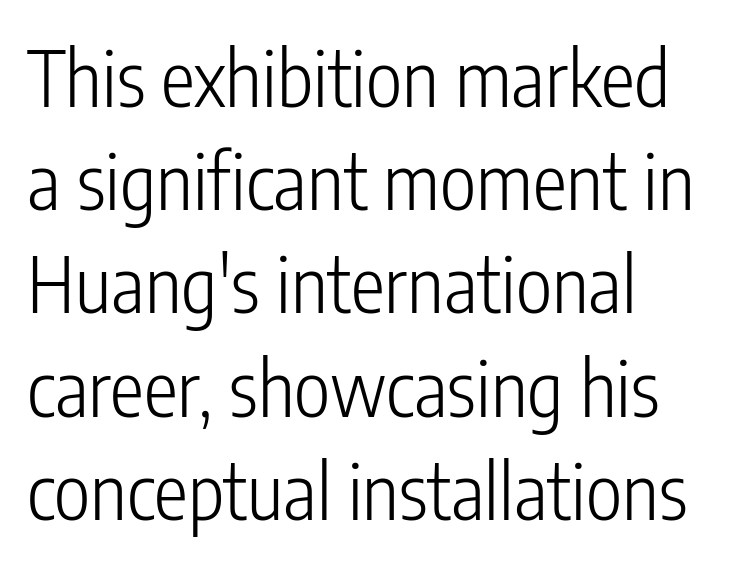
This is the regular roman posture of the typeface. Line beginnings align vertically; line endings do not. Stems and bowls with no extra thickness — not bold. Varying glyph widths throughout — classic text-font behaviour.
